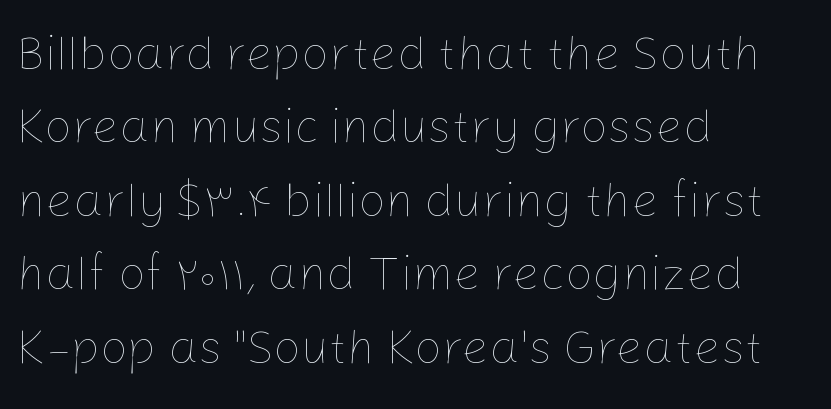
Nothing unusual about the tracking: characters are spaced as the font intends. In terms of posture, this sample is upright. Weight: not bold — regular or lighter. The lines sit at an ordinary, default distance from one another. The space directly below the letters is spotless.
